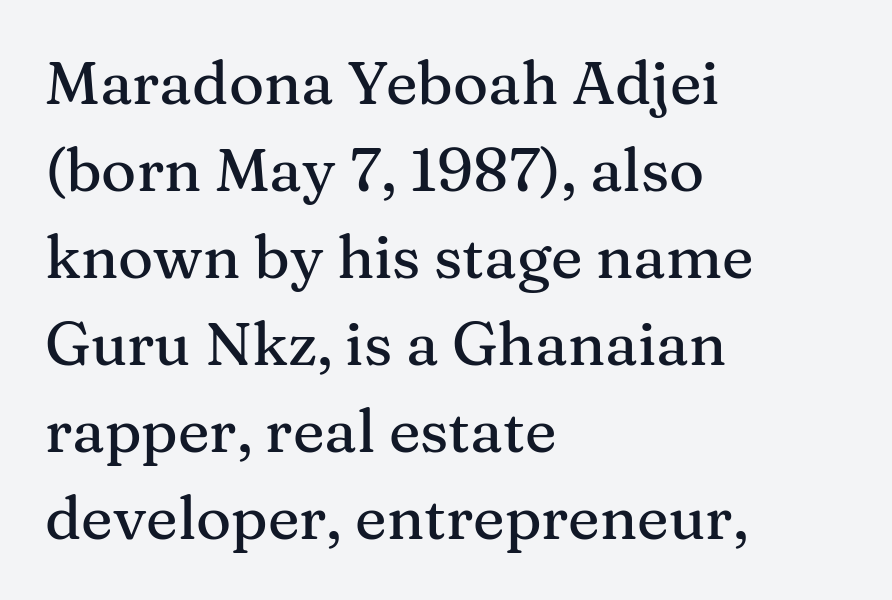
Q: Is the text italic (slanted)? A: No, it is upright.
Q: Is the typeface a serif or a sans-serif typeface? A: Serif.
Q: Is the text underlined? A: No.
Q: How is the paragraph aligned? A: Left-aligned.
Q: Is the spacing between letters normal or unusually wide? A: Normal.
Q: Is the spacing between lines tight, normal or loose? A: Normal.
Q: Width (condensed, normal, or wide)? A: Normal.
Q: Stroke contrast? A: Medium.
Q: x-height? A: Medium.
Q: Monospaced? A: No.
